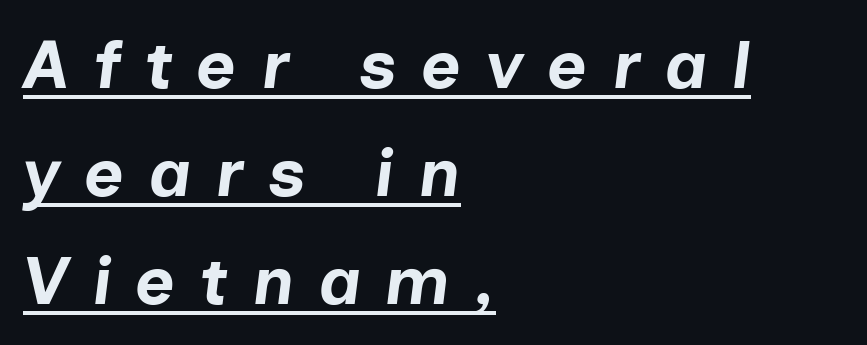
Q: Is the text bold? A: Yes.
Q: Is the text italic (slanted)? A: Yes, it leans right by about 7 degrees.
Q: Is the text underlined? A: Yes.
Q: How is the paragraph aligned? A: Left-aligned.
Q: Is the spacing between letters normal or unusually wide? A: Unusually wide.
Q: Is the spacing between lines tight, normal or loose? A: Normal.
Q: Width (condensed, normal, or wide)? A: Normal.
Q: Stroke contrast? A: Low.
Q: x-height? A: Medium.
Q: Monospaced? A: No.
